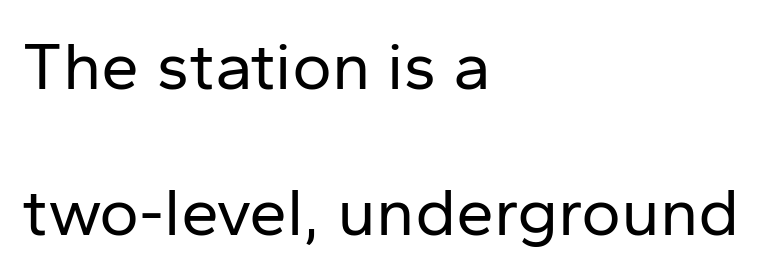
Is this a sans? Yes — the strokes have no serifs. Unbolded letterforms with no extra heft. The compositor pushed each line to the left boundary. The gap between lines stays unmarked. If you drew a line through each stem, it would be perfectly vertical. Here the designer chose a conventional face with non-uniform glyph widths.
